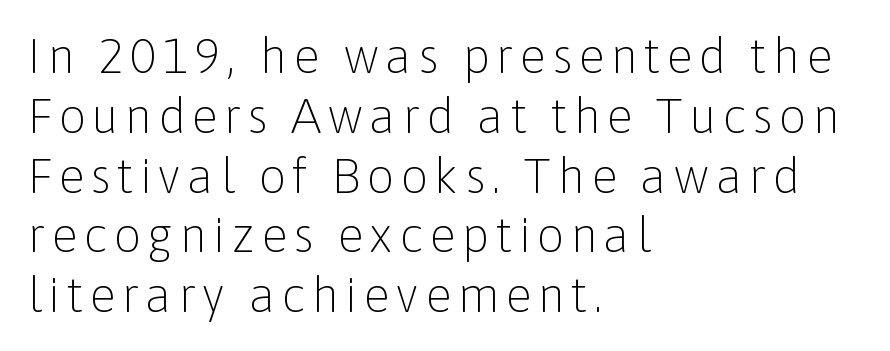
{"serif": "no", "italic": "no", "bold": "no", "weight": "light", "width": "normal", "stroke_contrast": "low", "x_height": "medium", "monospaced": "no", "underline": "no", "align": "left", "line_spacing_ratio": 1.22, "glyph_px": 49}
